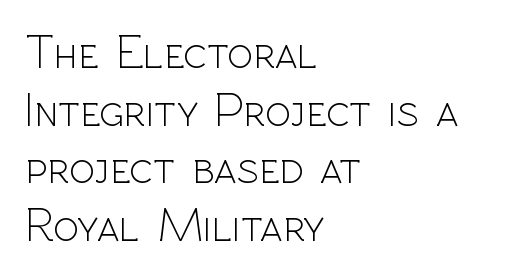
A typesetter would call this proportional, since set widths differ per character. Do the letters lean? They stand straight. Compared with a typical body face, this is equally light or lighter still. Glyph-to-glyph distance matches everyday printed text.
